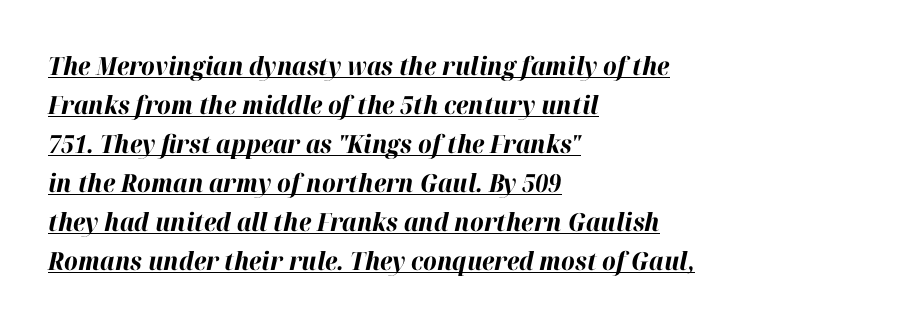
Leading matches the norm, producing a regular column. If you drew a line through each stem, it would be angled. The rendering uses the underline text-decoration. Where is the straight margin? On the left.
